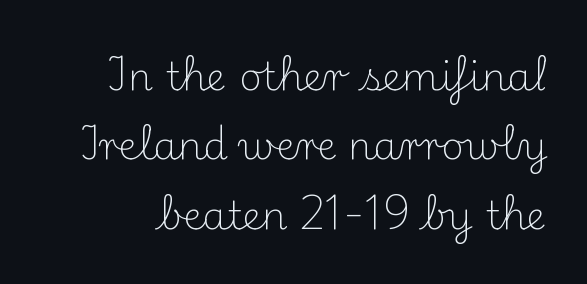
Q: Is the text bold? A: No.
Q: Is the text italic (slanted)? A: No, it is upright.
Q: Is the typeface a serif or a sans-serif typeface? A: Serif.
Q: Is the text underlined? A: No.
Q: Is the spacing between letters normal or unusually wide? A: Normal.
Q: Width (condensed, normal, or wide)? A: Normal.
Q: Stroke contrast? A: Medium.
Q: x-height? A: Small.
Q: Monospaced? A: No.
